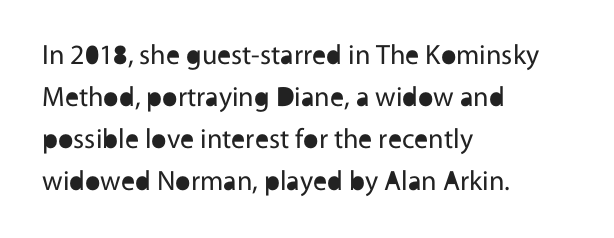
{"serif": "no", "italic": "no", "bold": "no", "weight": "regular", "width": "normal", "x_height": "medium", "monospaced": "no", "underline": "no", "align": "left", "line_spacing": "normal", "line_spacing_ratio": 1.5, "letter_spacing": "normal", "letter_spacing_em": 0.0, "glyph_px": 28}
